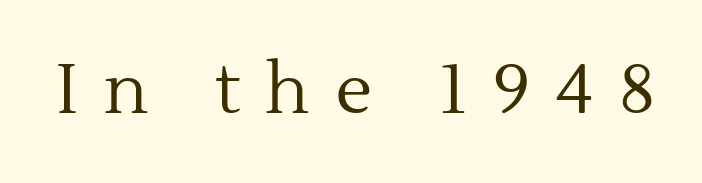
The image shows 69 px regular-weight serif type, upright; set unusually wide letter spacing (+0.37 em), not underlined; a medium x-height.
